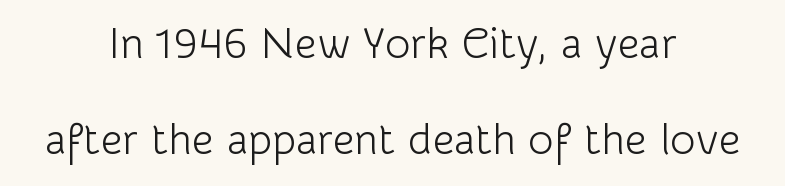
{"serif": "no", "italic": "no", "bold": "no", "weight": "light", "width": "normal", "stroke_contrast": "low", "x_height": "medium", "monospaced": "no", "underline": "no", "align": "center", "line_spacing": "loose", "line_spacing_ratio": 2.24, "letter_spacing": "normal", "letter_spacing_em": 0.0, "glyph_px": 43}
